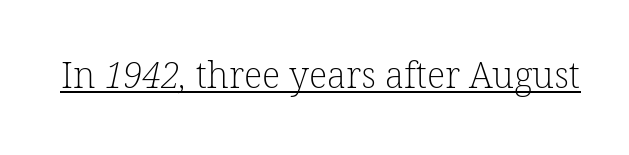
The designer went with a serif here, giving each stem small feet. Weight: in the light-to-regular range. You could call the tracking neutral — neither tight nor loose. Descenders here cross a horizontal rule under the line. You could not count columns in this text — the font is proportionally spaced.
